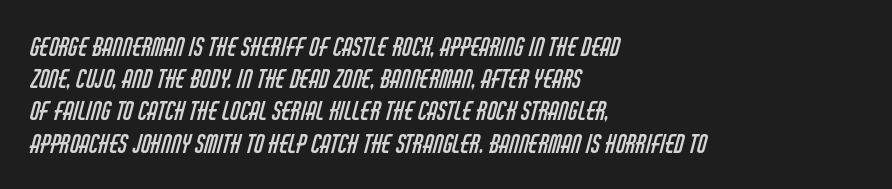
Vertical stems look standard width or narrower in stroke. Plain, unruled lines of type. How would I describe the line gaps? Plain and ordinary. The ragged edge is on the right, which tells us the setting is flush left. The letterforms sit shoulder to shoulder at normal distance.
